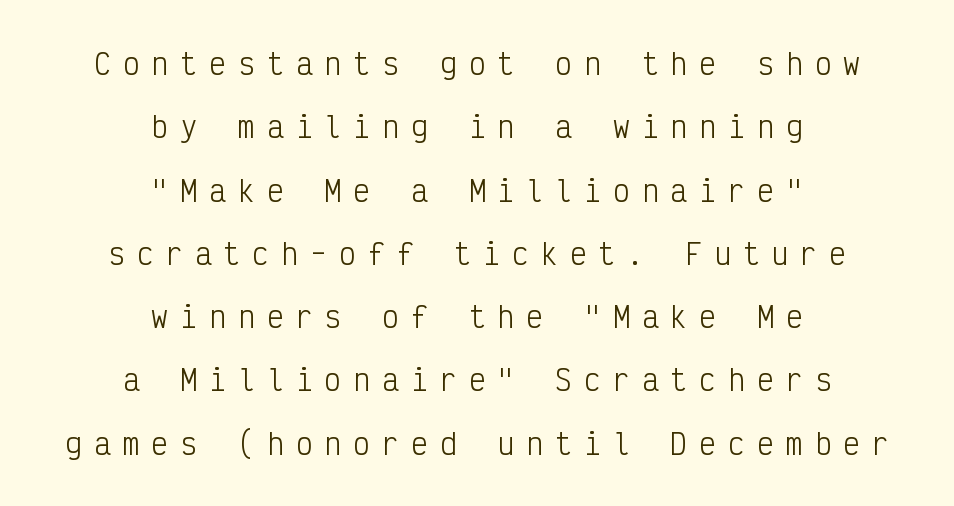
{"serif": "no", "italic": "no", "bold": "no", "weight": "light", "width": "condensed", "stroke_contrast": "low", "x_height": "medium", "monospaced": "yes", "underline": "no", "align": "center", "line_spacing": "loose", "line_spacing_ratio": 2.26, "letter_spacing": "wide", "letter_spacing_em": 0.43, "glyph_px": 28}
